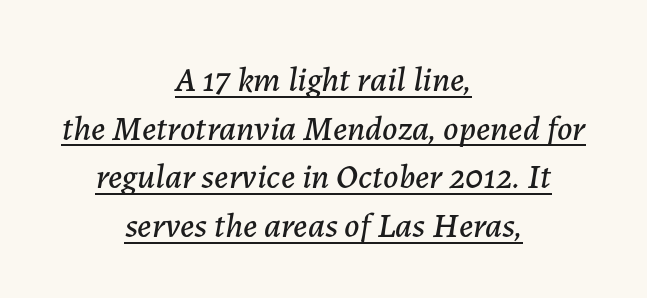
Q: Is the text italic (slanted)? A: Yes, it leans right by about 7 degrees.
Q: Is the text underlined? A: Yes.
Q: How is the paragraph aligned? A: Centered.
Q: Is the spacing between letters normal or unusually wide? A: Normal.
Q: Is the spacing between lines tight, normal or loose? A: Normal.
Q: Width (condensed, normal, or wide)? A: Normal.
Q: Stroke contrast? A: Low.
Q: x-height? A: Medium.
Q: Monospaced? A: No.
